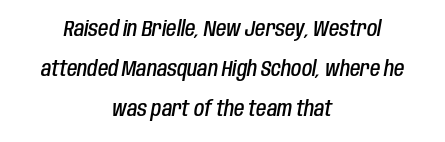
The image shows 21 px text type, italic (leaning right); set centered, loose line spacing (1.91x), normal letter spacing, not underlined.
